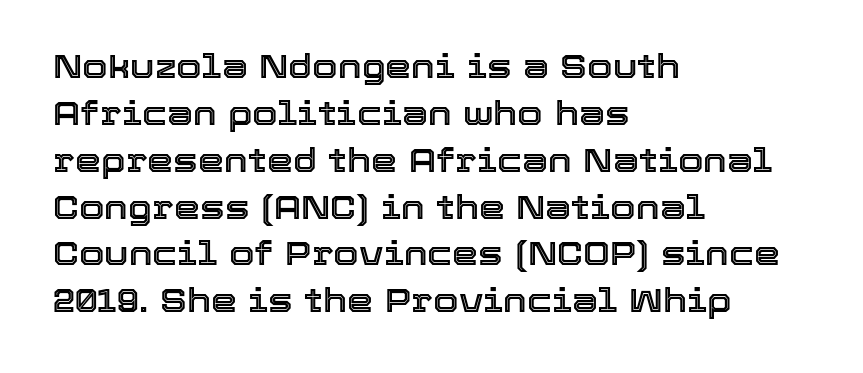
The image shows 33 px text type, upright; set left-aligned, normal line spacing (1.42x), normal letter spacing, not underlined; a medium x-height.
